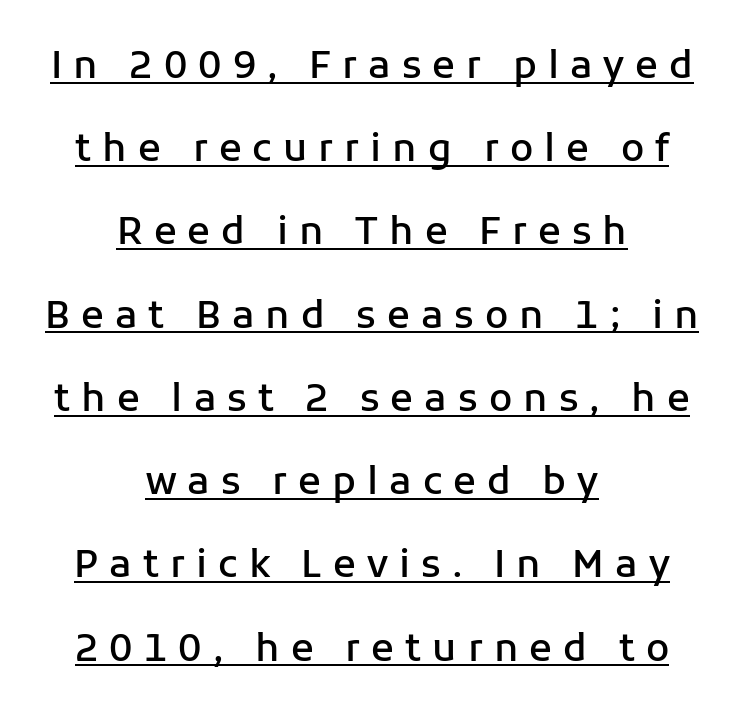
Varying glyph widths throughout — classic text-font behaviour. The typesetter has applied underlining to the passage shown. Each letter's strokes conclude bluntly, with no projecting serifs. The lettering holds an erect, upright posture throughout. Look at the stroke-to-counter ratio: somewhat heavy, a semibold.
